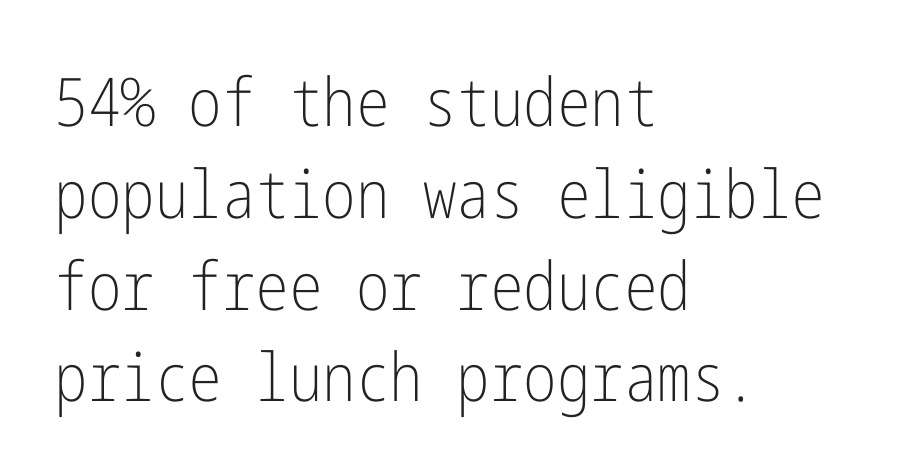
{"serif": "no", "italic": "no", "bold": "no", "weight": "light", "width": "condensed", "stroke_contrast": "low", "x_height": "medium", "underline": "no", "align": "left", "line_spacing": "normal", "line_spacing_ratio": 1.37, "letter_spacing": "normal", "letter_spacing_em": 0.0, "glyph_px": 67}
